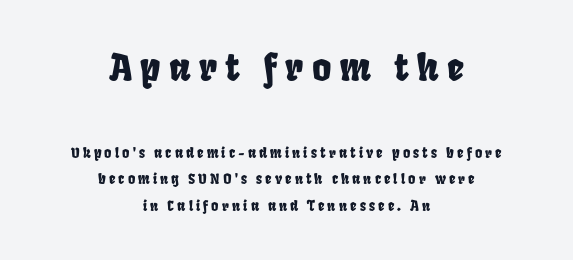
Large over small — that's the arrangement of the two blocks here. Honestly, there is no underline to notice here at all. Is the letter spacing exaggerated? Yes — the characters are pushed far apart. The setting favours the middle, as headings and verse often do. Is there much room between lines? Yes — plenty of vertical air separates them.
